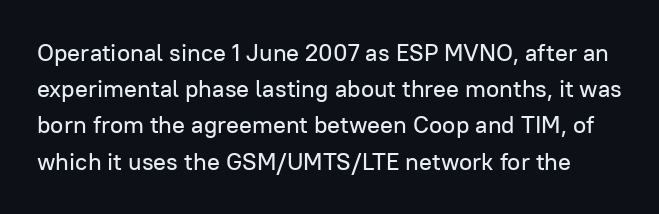
Honestly, the letter spacing is just normal — you wouldn't notice it. Rule under the text: the space is simply empty. The letters stand straight up with perfectly vertical stems. Baseline-to-baseline distance is the conventional proportion of letter height.
